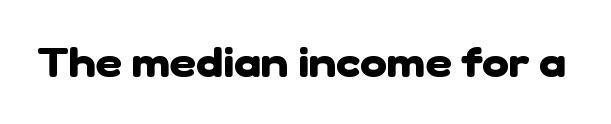
Q: Is the text bold? A: Yes.
Q: Is the typeface a serif or a sans-serif typeface? A: Sans-serif.
Q: Is the text underlined? A: No.
Q: Is the spacing between letters normal or unusually wide? A: Normal.
Q: Width (condensed, normal, or wide)? A: Normal.
Q: Stroke contrast? A: Low.
Q: x-height? A: Medium.
Q: Monospaced? A: No.
